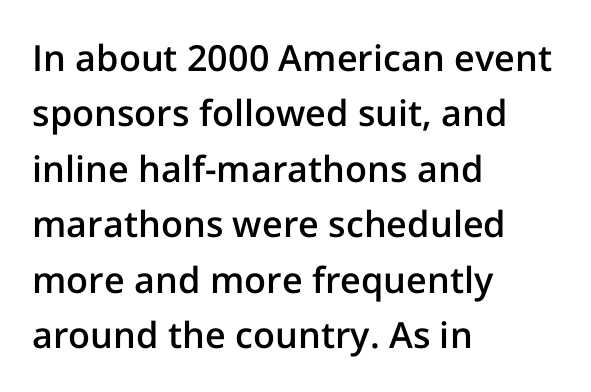
Is there much room between lines? A standard amount, neither cramped nor airy. Nobody drew a line under any word here. The designer went with a sans here, leaving each stem footless. The gaps between neighbouring characters are ordinary and unremarkable. The face used here is proportionally spaced, like ordinary book or web type. Horizontally, the lines are justified to the leading edge only.
